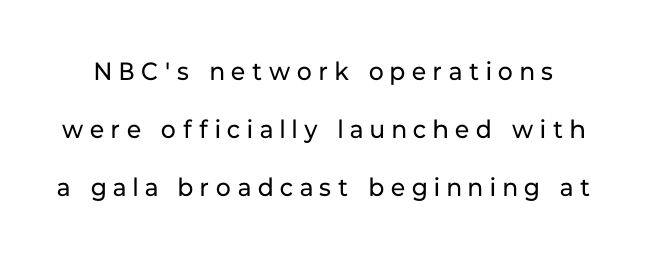
{"italic": "no", "bold": "no", "underline": "no", "line_spacing": "loose", "line_spacing_ratio": 2.32, "letter_spacing": "wide", "letter_spacing_em": 0.28, "glyph_px": 25}
